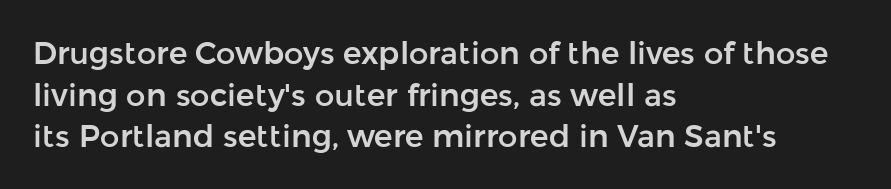
The lines are quadded left. In terms of posture, this sample is upright. No feet cap the strokes, marking this as sans-serif type. Each new line begins a customary step beneath the previous one.
